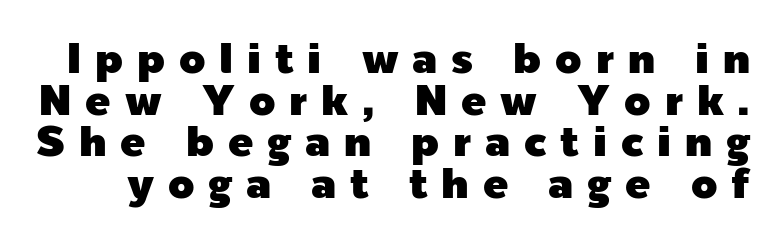
The image shows 42 px sans-serif type, upright; set tight line spacing (0.99x), unusually wide letter spacing (+0.33 em), not underlined; a medium x-height.
